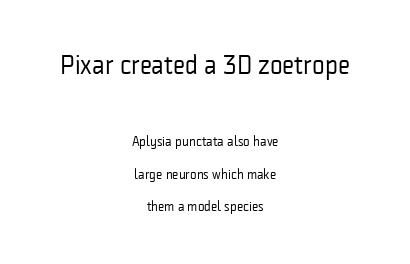
{"italic": "no", "bold": "no", "underline": "no", "align": "center", "line_spacing": "loose", "line_spacing_ratio": 2.32, "letter_spacing": "normal", "letter_spacing_em": 0.0, "larger_block": "first", "size_ratio": 1.93, "glyph_px": 27}
